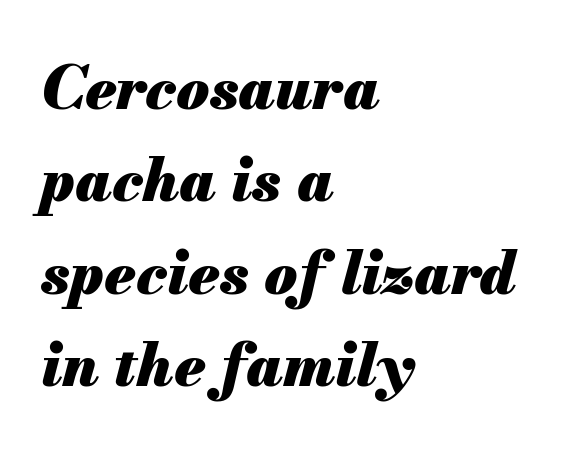
{"italic": "yes", "lean": "right", "slant_degrees": 13, "bold": "yes", "weight": "heavy", "width": "normal", "stroke_contrast": "medium", "x_height": "small", "monospaced": "no", "underline": "no", "align": "left", "line_spacing": "normal", "line_spacing_ratio": 1.54, "letter_spacing": "normal", "letter_spacing_em": 0.0, "glyph_px": 60}
